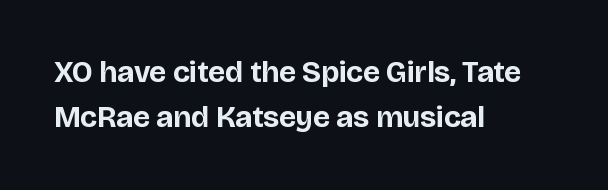
Character widths vary here, with narrow letters taking less room than wide ones. The rendering uses a bold face; every stroke is thick and dark. Style check: upright. The zone under the glyphs is completely vacant. Summary of vertical rhythm: regular, with standard interline spacing.
